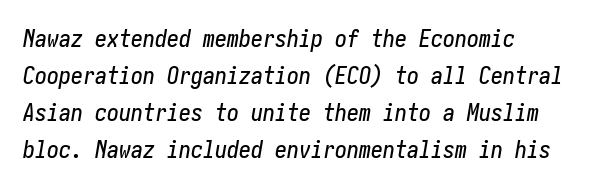
Q: Is the text italic (slanted)? A: Yes, it leans right by about 10 degrees.
Q: Is the text underlined? A: No.
Q: How is the paragraph aligned? A: Left-aligned.
Q: Is the spacing between letters normal or unusually wide? A: Normal.
Q: Is the spacing between lines tight, normal or loose? A: Normal.
